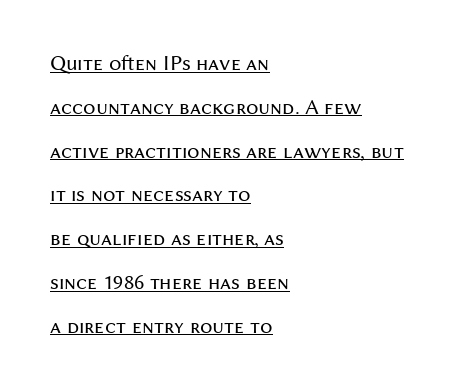
{"italic": "no", "bold": "no", "underline": "yes", "align": "left", "line_spacing": "loose", "line_spacing_ratio": 1.99, "letter_spacing": "normal", "letter_spacing_em": 0.0, "glyph_px": 22}
